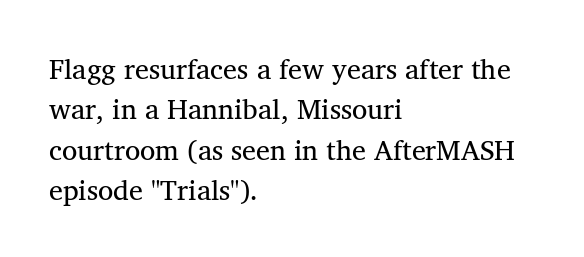
The font family rendered here belongs to the serif group. The block of text has a typical density, with ordinary space between rows. Do the characters align in a grid? No, the font is proportional. The rendering keeps characters at their native spacing.
